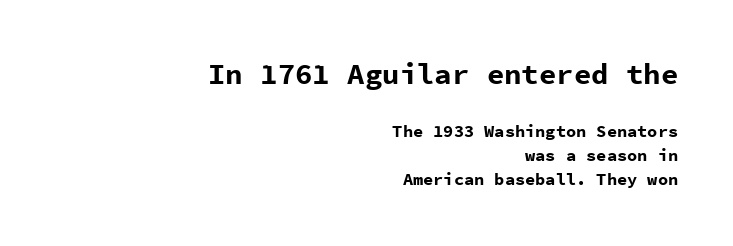
This sample uses plain, unmodified letter spacing. To sum up the face: it is a sans, with no serifs. Horizontal bands of white between lines are of average thickness. The zone under the glyphs is completely vacant. These words are printed bold, with thick strokes throughout.
